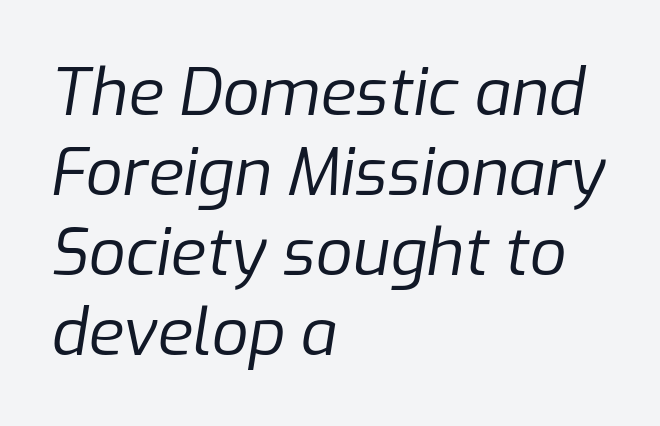
Q: Is the text bold? A: No.
Q: Is the text italic (slanted)? A: Yes, it leans right by about 9 degrees.
Q: Is the text underlined? A: No.
Q: How is the paragraph aligned? A: Left-aligned.
Q: Is the spacing between letters normal or unusually wide? A: Normal.
Q: Width (condensed, normal, or wide)? A: Normal.
Q: Stroke contrast? A: Low.
Q: x-height? A: Medium.
Q: Monospaced? A: No.
